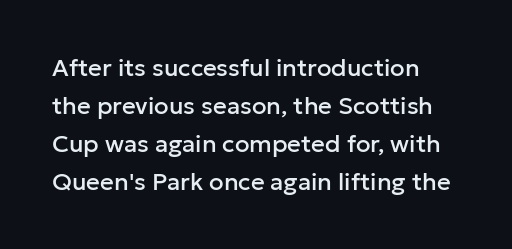
{"italic": "no", "underline": "no", "line_spacing": "normal", "line_spacing_ratio": 1.58, "letter_spacing": "normal", "letter_spacing_em": 0.0, "glyph_px": 24}
